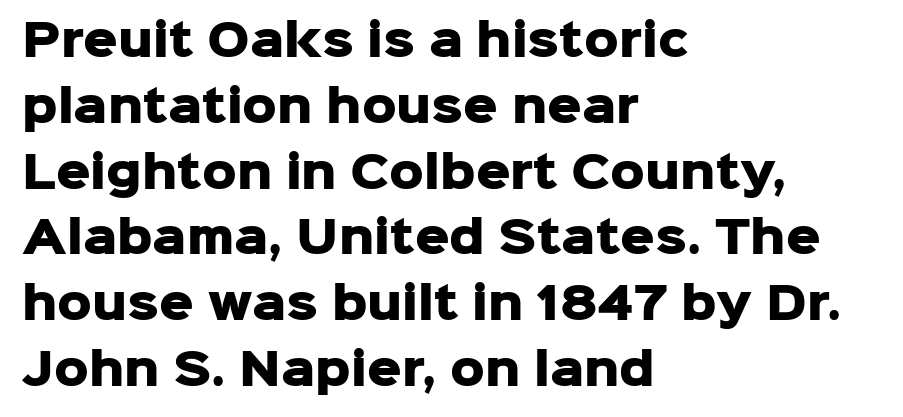
The paragraph shown leans on its left margin. The letters sit at their default tracking, neither squeezed nor spread. Honestly, there is no underline to notice here at all. The glyphs have the mass of a bold cut.
